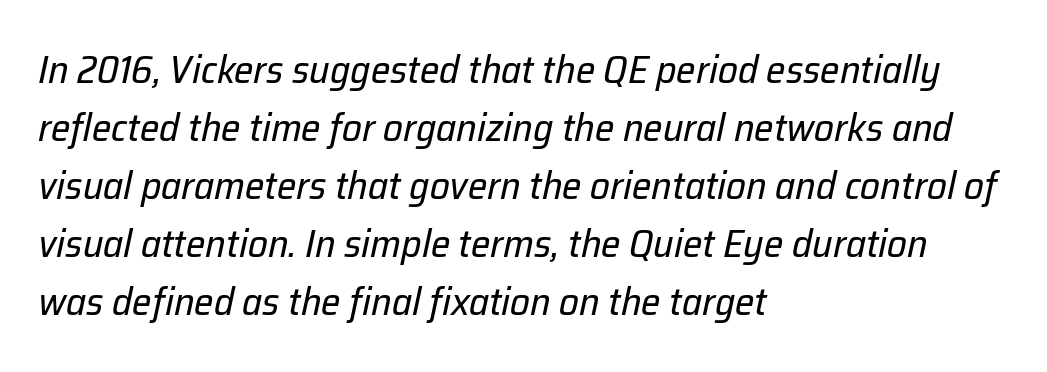
The image shows 39 px regular-weight type, italic (leaning right); set left-aligned, normal line spacing (1.49x), normal letter spacing, not underlined; low stroke contrast and a medium x-height.
